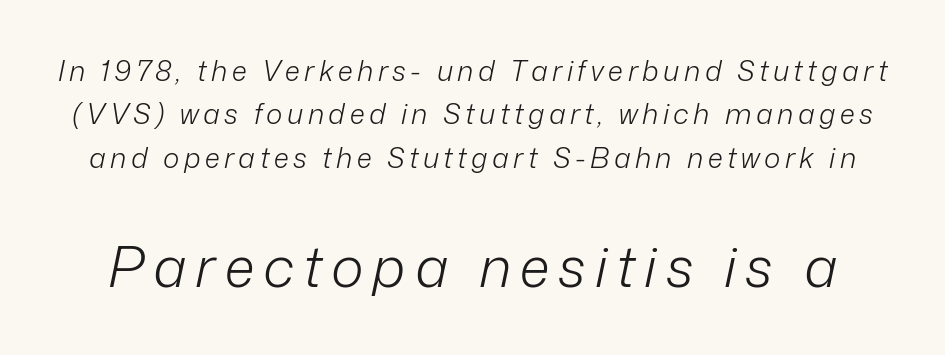
The image shows 56 px light type, italic (leaning right); set normal line spacing (1.55x), not underlined; the second (bottom) block is 2.0x larger; low stroke contrast and a medium x-height.
